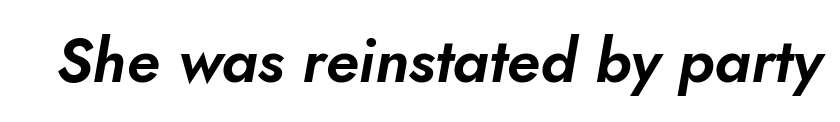
Q: Is the text italic (slanted)? A: Yes, it leans right by about 10 degrees.
Q: Is the text underlined? A: No.
Q: Is the spacing between letters normal or unusually wide? A: Normal.
Q: Width (condensed, normal, or wide)? A: Normal.
Q: Stroke contrast? A: Low.
Q: x-height? A: Small.
Q: Monospaced? A: No.
